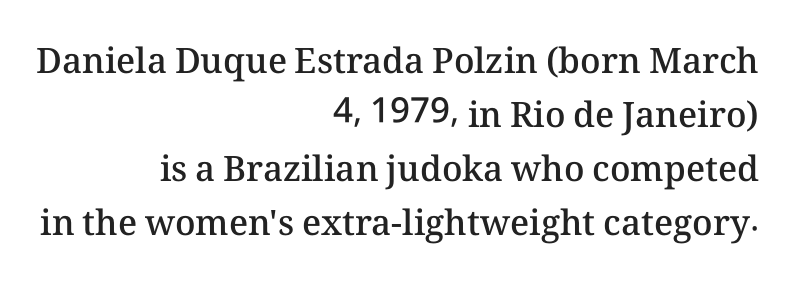
Q: Is the text bold? A: Semi-bold.
Q: Is the text italic (slanted)? A: No, it is upright.
Q: Is the text underlined? A: No.
Q: How is the paragraph aligned? A: Right-aligned.
Q: Is the spacing between letters normal or unusually wide? A: Normal.
Q: Is the spacing between lines tight, normal or loose? A: Normal.
Q: Width (condensed, normal, or wide)? A: Normal.
Q: Stroke contrast? A: Medium.
Q: x-height? A: Medium.
Q: Monospaced? A: No.
